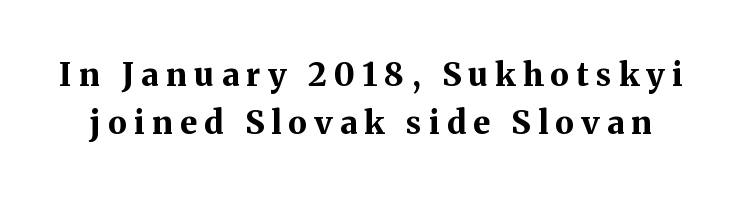
The image shows 32 px bold serif type, upright; set normal line spacing (1.5x), unusually wide letter spacing (+0.23 em), not underlined; medium stroke contrast and a medium x-height.
